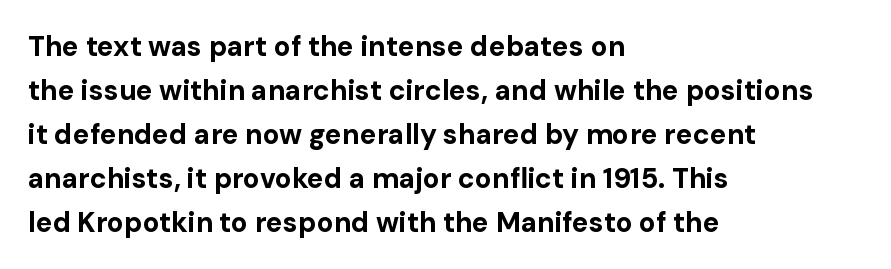
A sans-serif font was chosen for this passage. Observe the ordinary spacing: letters are neighbours, not strangers. Designer's note — italics off, roman on. Caption: multi-line text, flush left, ragged right. You'd pick this weight for a headline — it's a proper bold.
